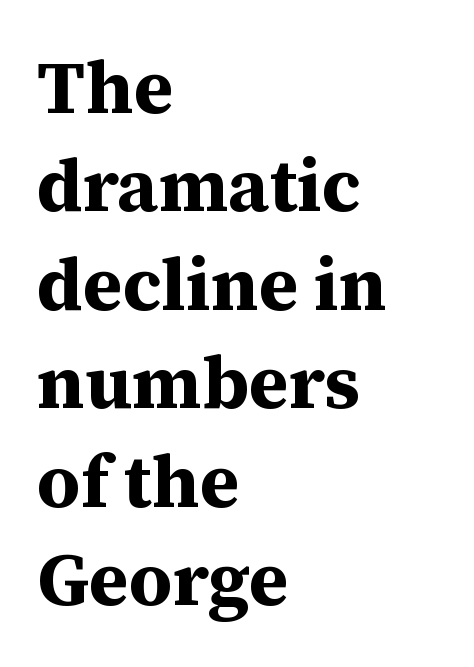
The image shows 74 px bold serif type, upright; set left-aligned, normal line spacing (1.33x), normal letter spacing, not underlined; medium stroke contrast and a medium x-height.
